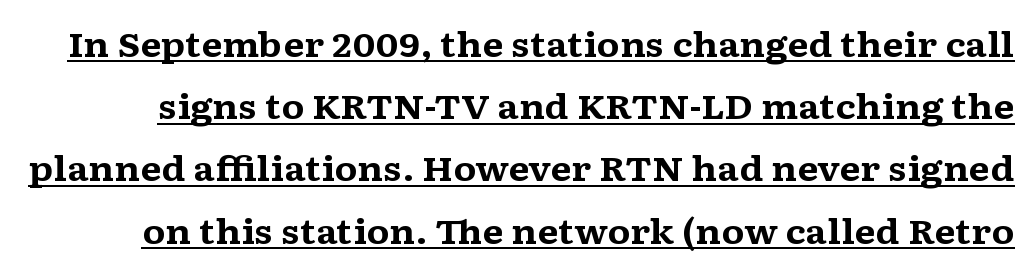
{"serif": "yes", "italic": "no", "bold": "yes", "weight": "bold", "width": "wide", "stroke_contrast": "medium", "x_height": "medium", "monospaced": "no", "underline": "yes", "line_spacing_ratio": 1.83, "letter_spacing": "normal", "letter_spacing_em": 0.0, "glyph_px": 34}
